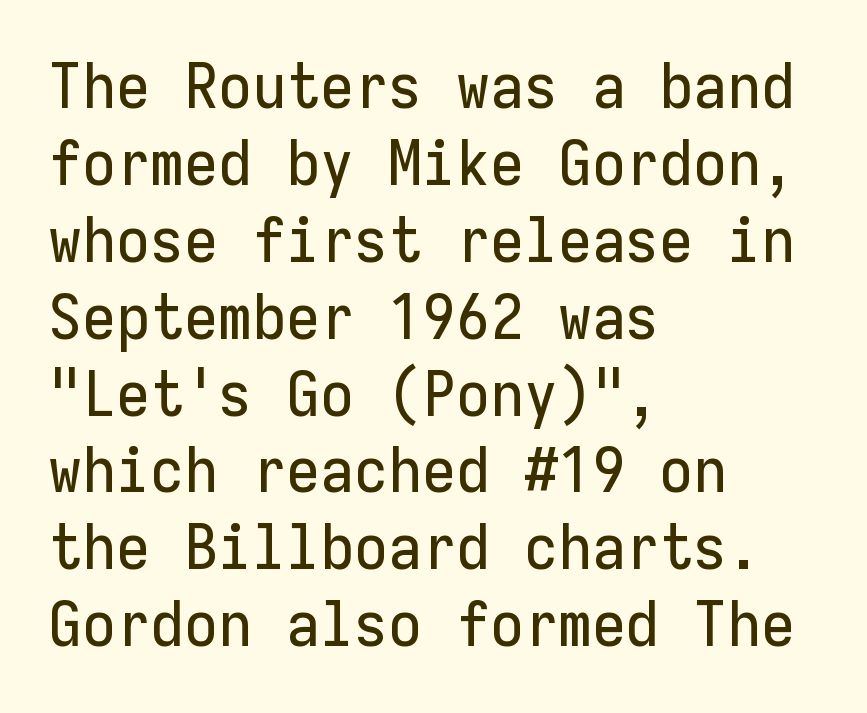
Q: Is the text italic (slanted)? A: No, it is upright.
Q: Is the typeface a serif or a sans-serif typeface? A: Sans-serif.
Q: Is the text underlined? A: No.
Q: How is the paragraph aligned? A: Left-aligned.
Q: Is the spacing between letters normal or unusually wide? A: Normal.
Q: Width (condensed, normal, or wide)? A: Normal.
Q: Stroke contrast? A: Low.
Q: x-height? A: Medium.
Q: Monospaced? A: Yes.
